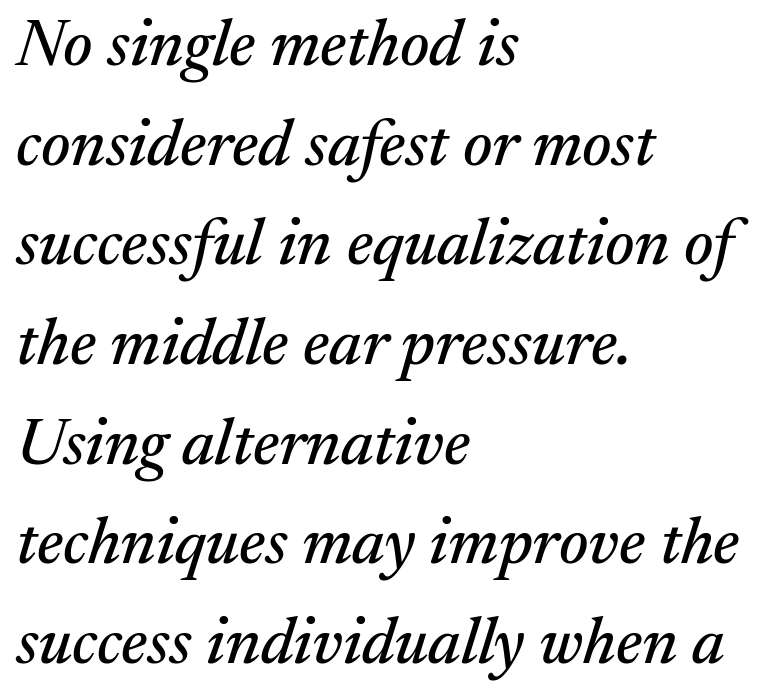
The tracking reads as untouched default to a designer's eye. Proportional: the letters do not fall into vertical columns. This sample keeps an unexceptional amount of space between lines. Notice how the passage keeps a crisp vertical edge on the left only.
